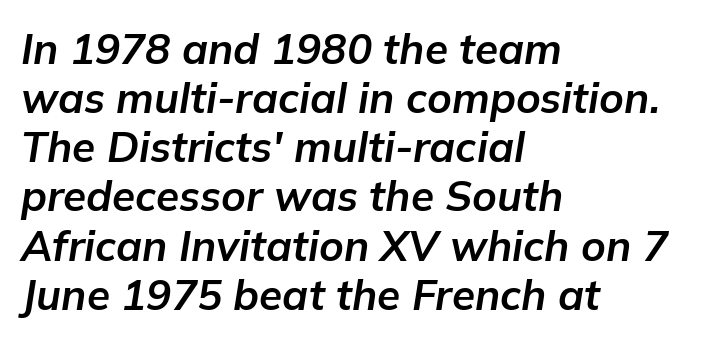
The image shows 42 px bold type, italic (leaning right); set left-aligned, line spacing 1.17x, normal letter spacing, not underlined; low stroke contrast and a medium x-height.
